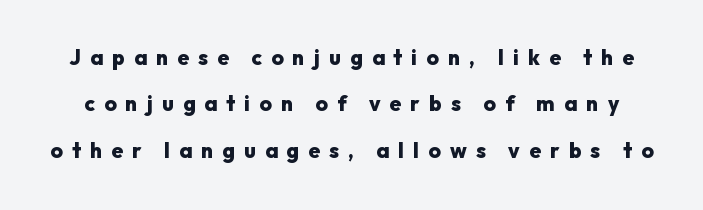
The image shows 21 px bold type, upright; set loose line spacing (2.21x), unusually wide letter spacing (+0.44 em), not underlined.
